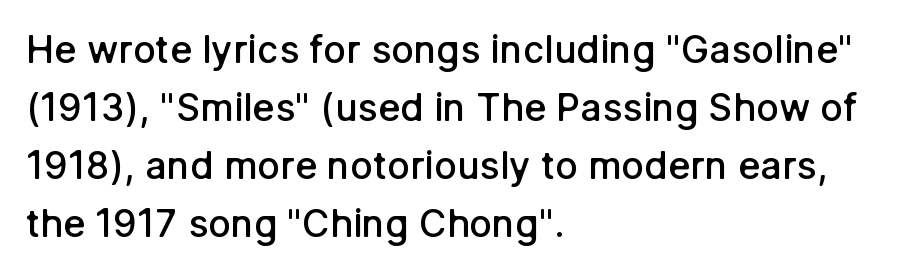
Q: Is the text bold? A: Semi-bold.
Q: Is the text italic (slanted)? A: No, it is upright.
Q: Is the typeface a serif or a sans-serif typeface? A: Sans-serif.
Q: Is the text underlined? A: No.
Q: How is the paragraph aligned? A: Left-aligned.
Q: Is the spacing between letters normal or unusually wide? A: Normal.
Q: Is the spacing between lines tight, normal or loose? A: Normal.
Q: Width (condensed, normal, or wide)? A: Normal.
Q: Stroke contrast? A: Low.
Q: x-height? A: Medium.
Q: Monospaced? A: No.
